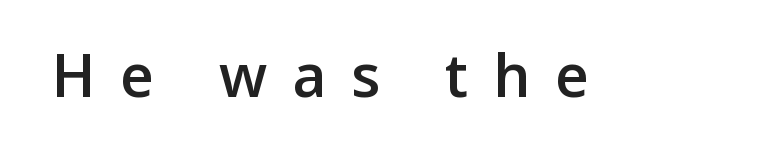
Q: Is the text bold? A: Semi-bold.
Q: Is the text italic (slanted)? A: No, it is upright.
Q: Is the typeface a serif or a sans-serif typeface? A: Sans-serif.
Q: Is the text underlined? A: No.
Q: Is the spacing between letters normal or unusually wide? A: Unusually wide.
Q: Width (condensed, normal, or wide)? A: Normal.
Q: Stroke contrast? A: Low.
Q: x-height? A: Medium.
Q: Monospaced? A: No.
